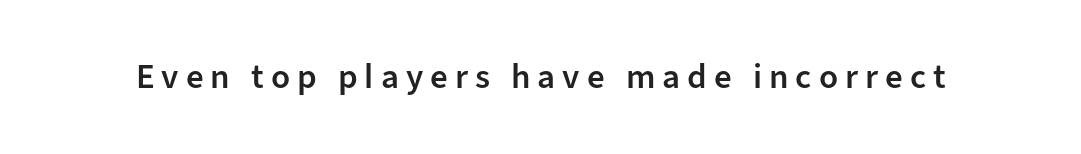
Emphasis by weight is partial: semibold. Tracking value appears strongly positive — letters spread wide. Is this a fixed-width face? No — the glyphs have proportional, varying widths. In terms of posture, this sample is upright. To sum up the face: it is a sans, with no serifs. Honestly, there is no underline to notice here at all.
